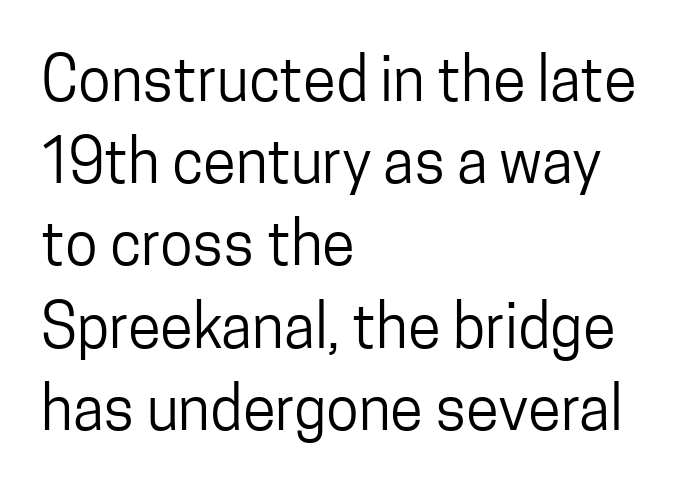
Q: Is the text bold? A: No.
Q: Is the text italic (slanted)? A: No, it is upright.
Q: Is the typeface a serif or a sans-serif typeface? A: Sans-serif.
Q: Is the text underlined? A: No.
Q: How is the paragraph aligned? A: Left-aligned.
Q: Is the spacing between letters normal or unusually wide? A: Normal.
Q: Is the spacing between lines tight, normal or loose? A: Normal.
Q: Width (condensed, normal, or wide)? A: Condensed.
Q: Stroke contrast? A: Low.
Q: x-height? A: Medium.
Q: Monospaced? A: No.
